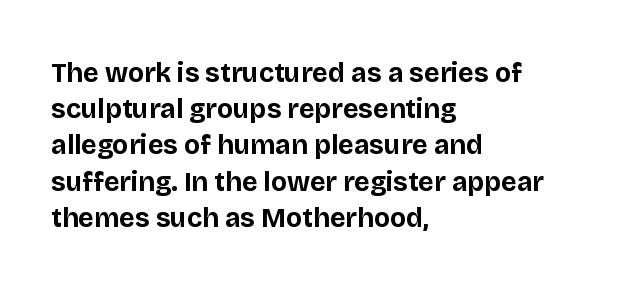
{"italic": "no", "bold": "yes", "underline": "no", "align": "left", "line_spacing": "normal", "line_spacing_ratio": 1.34, "letter_spacing": "normal", "letter_spacing_em": 0.0, "glyph_px": 27}
